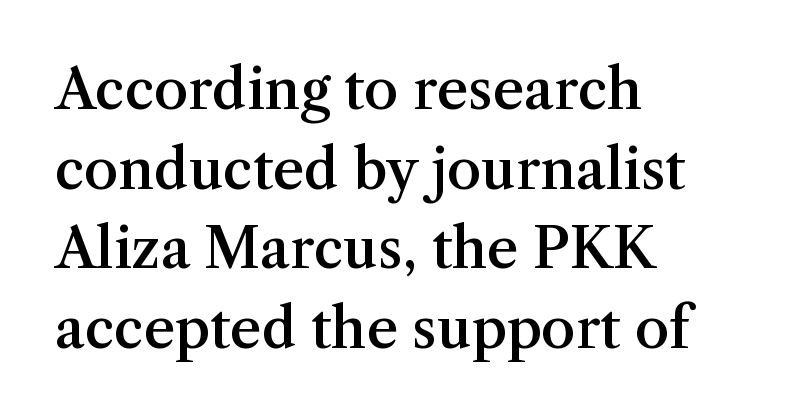
{"serif": "yes", "italic": "no", "bold": "semi", "weight": "semibold", "width": "normal", "stroke_contrast": "medium", "x_height": "medium", "monospaced": "no", "underline": "no", "align": "left", "line_spacing": "normal", "line_spacing_ratio": 1.45, "letter_spacing": "normal", "letter_spacing_em": 0.0, "glyph_px": 55}
